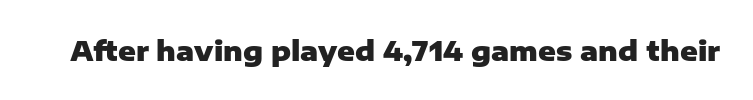
Q: Is the text bold? A: Yes.
Q: Is the text italic (slanted)? A: No, it is upright.
Q: Is the text underlined? A: No.
Q: Is the spacing between letters normal or unusually wide? A: Normal.
